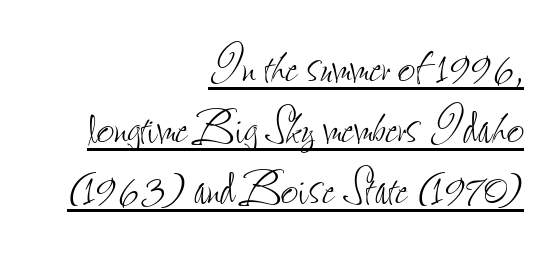
The image shows 61 px thin, condensed type; set right-aligned, tight line spacing (1.0x), normal letter spacing, underlined; low stroke contrast and a small x-height.
